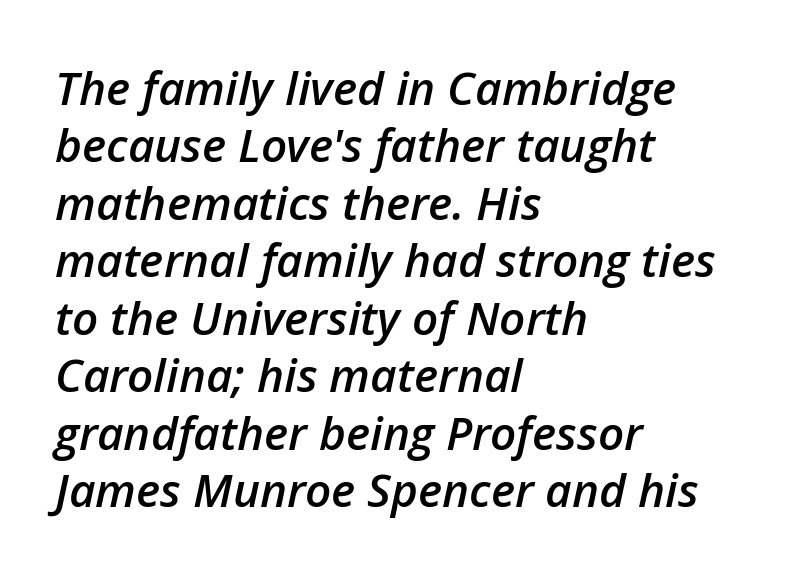
{"italic": "yes", "lean": "right", "slant_degrees": 12, "bold": "semi", "weight": "semibold", "width": "normal", "stroke_contrast": "low", "x_height": "medium", "monospaced": "no", "underline": "no", "align": "left", "line_spacing": "normal", "line_spacing_ratio": 1.25, "letter_spacing": "normal", "letter_spacing_em": 0.0, "glyph_px": 46}
